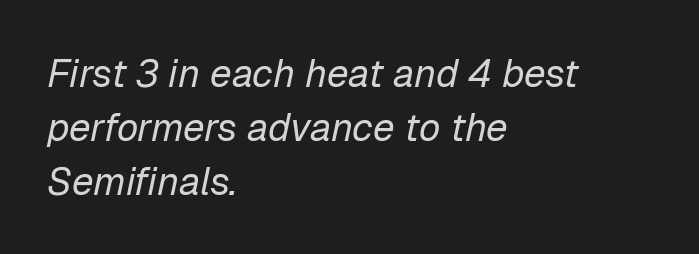
Q: Is the text bold? A: No.
Q: Is the text italic (slanted)? A: Yes, it leans right by about 12 degrees.
Q: Is the text underlined? A: No.
Q: How is the paragraph aligned? A: Left-aligned.
Q: Is the spacing between letters normal or unusually wide? A: Normal.
Q: Is the spacing between lines tight, normal or loose? A: Normal.
Q: Width (condensed, normal, or wide)? A: Normal.
Q: Stroke contrast? A: Low.
Q: x-height? A: Medium.
Q: Monospaced? A: No.
